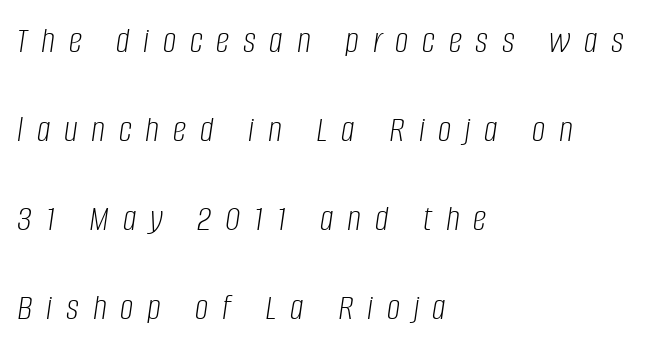
The image shows 38 px light, condensed type, italic (leaning right); set left-aligned, loose line spacing (2.34x), unusually wide letter spacing (+0.36 em), not underlined; low stroke contrast and a large x-height.
